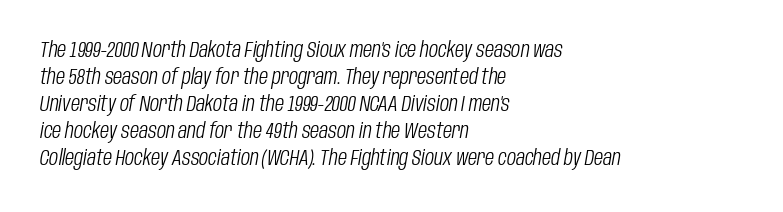
The image shows 21 px text type, italic (leaning right); set left-aligned, normal line spacing (1.29x), normal letter spacing, not underlined.
